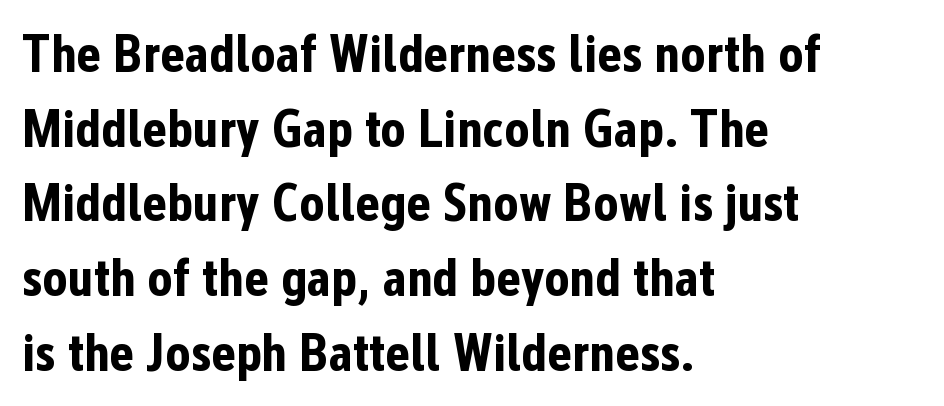
Q: Is the text bold? A: Yes.
Q: Is the text italic (slanted)? A: No, it is upright.
Q: Is the typeface a serif or a sans-serif typeface? A: Sans-serif.
Q: Is the text underlined? A: No.
Q: How is the paragraph aligned? A: Left-aligned.
Q: Is the spacing between letters normal or unusually wide? A: Normal.
Q: Is the spacing between lines tight, normal or loose? A: Normal.
Q: Width (condensed, normal, or wide)? A: Condensed.
Q: Stroke contrast? A: Low.
Q: x-height? A: Medium.
Q: Monospaced? A: No.
